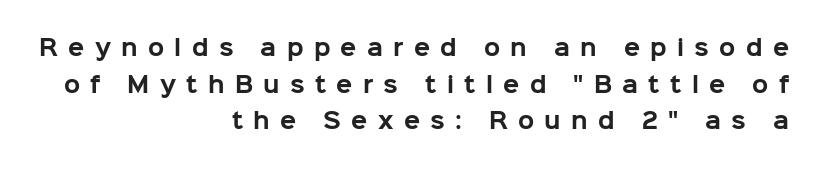
{"italic": "no", "bold": "yes", "underline": "no", "align": "right", "line_spacing_ratio": 1.74, "letter_spacing": "wide", "letter_spacing_em": 0.49, "glyph_px": 21}
